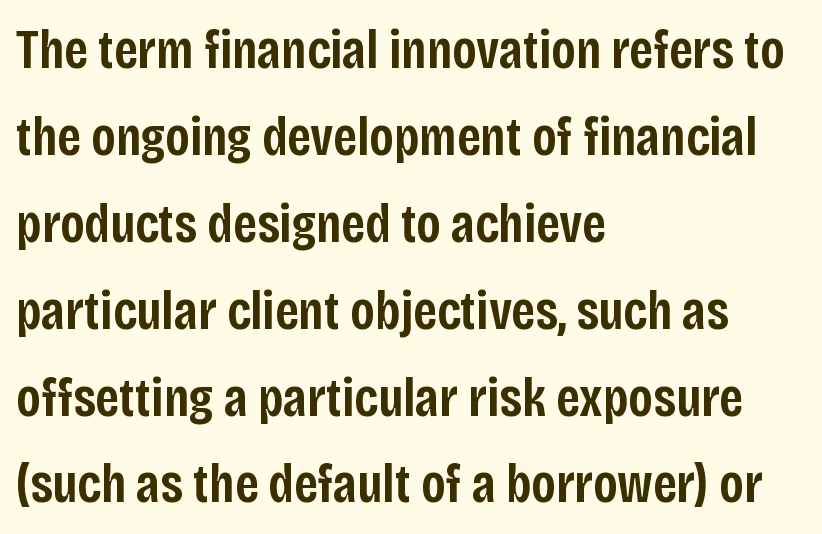
{"serif": "no", "italic": "no", "bold": "semi", "weight": "semibold", "width": "condensed", "stroke_contrast": "low", "x_height": "large", "monospaced": "no", "underline": "no", "align": "left", "line_spacing": "normal", "line_spacing_ratio": 1.58, "letter_spacing": "normal", "letter_spacing_em": 0.0, "glyph_px": 55}
